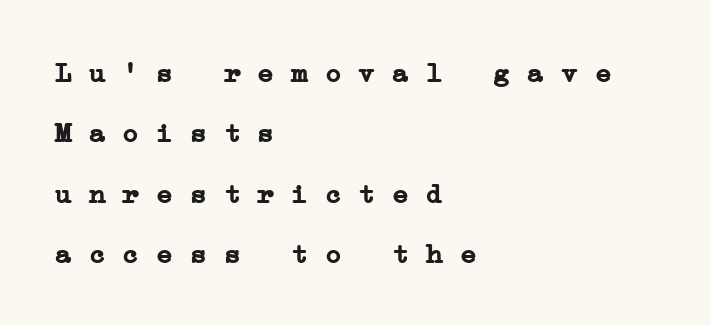
The image shows 28 px semibold, wide serif type, monospaced; set left-aligned, loose line spacing (2.16x), normal letter spacing, not underlined; low stroke contrast and a medium x-height.
